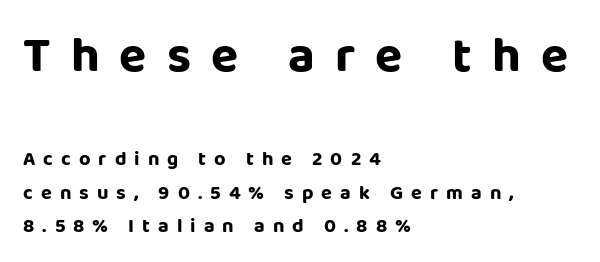
{"serif": "no", "italic": "no", "width": "normal", "stroke_contrast": "low", "x_height": "large", "monospaced": "no", "underline": "no", "align": "left", "line_spacing": "normal", "line_spacing_ratio": 1.67, "letter_spacing": "wide", "letter_spacing_em": 0.4, "larger_block": "first", "size_ratio": 2.5, "glyph_px": 50}
